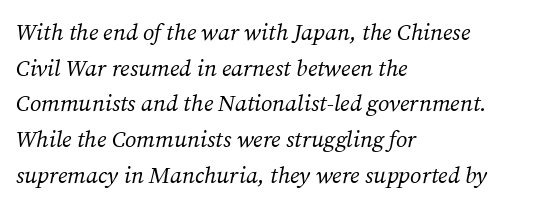
The image shows 23 px text type, italic (leaning right); set left-aligned, normal line spacing (1.55x), normal letter spacing, not underlined.
